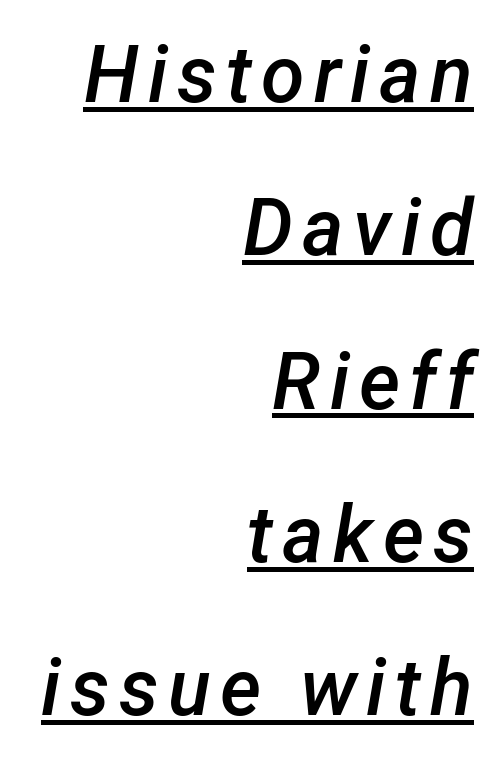
Reading down the column, the eye jumps a long way to each next line. An italicized treatment has been applied to the whole sample. The lettering is marked with a stroke running underneath it. Set as a demibold, roughly 600 on the weight scale. Teacher's note: observe the even right margin — that is flush-right alignment.
